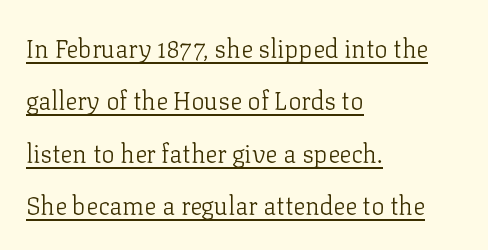
Q: Is the text bold? A: No.
Q: Is the text italic (slanted)? A: No, it is upright.
Q: Is the text underlined? A: Yes.
Q: How is the paragraph aligned? A: Left-aligned.
Q: Is the spacing between letters normal or unusually wide? A: Normal.
Q: Is the spacing between lines tight, normal or loose? A: Loose.
